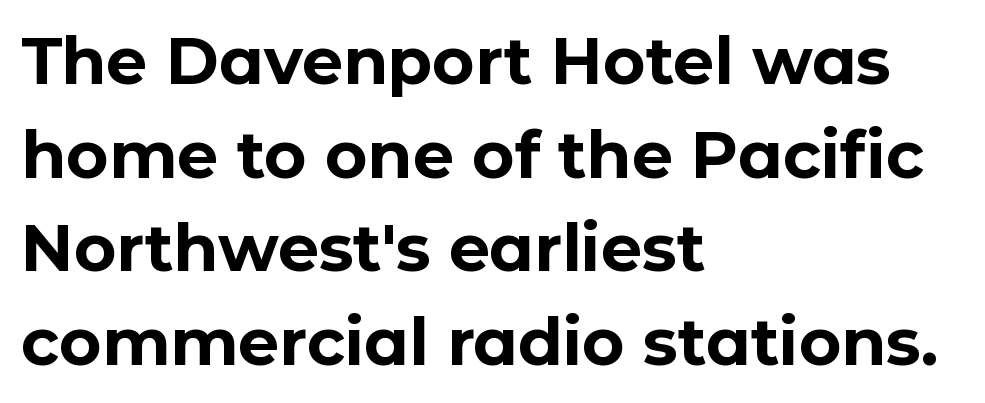
Look at the stroke-to-counter ratio: heavy, a bold. A typesetter would mark this as roman, not italic. Each letter keeps its own natural width here, so spacing adapts to shape. A typesetter would call this leading conventional body-copy spacing. Short and long lines alike share a common starting point at left.
